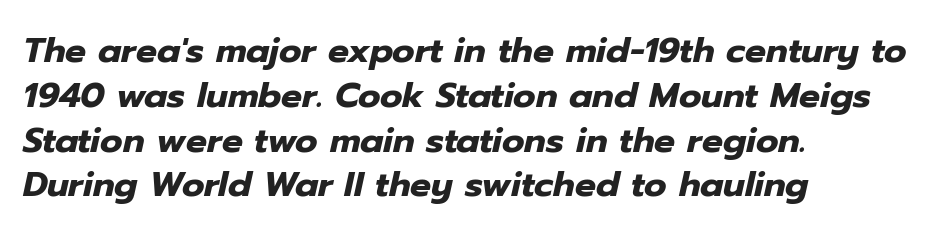
These lines are rendered in a variable-pitch font. The string is rendered with underlining switched off. The rendering applies a slant to the glyphs. Here the glyphs are tracked normally, forming tight word shapes.
